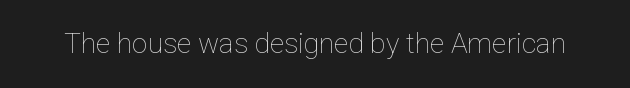
Q: Is the text bold? A: No.
Q: Is the text italic (slanted)? A: No, it is upright.
Q: Is the text underlined? A: No.
Q: Is the spacing between letters normal or unusually wide? A: Normal.
Q: Width (condensed, normal, or wide)? A: Normal.
Q: Stroke contrast? A: Low.
Q: x-height? A: Medium.
Q: Monospaced? A: No.
